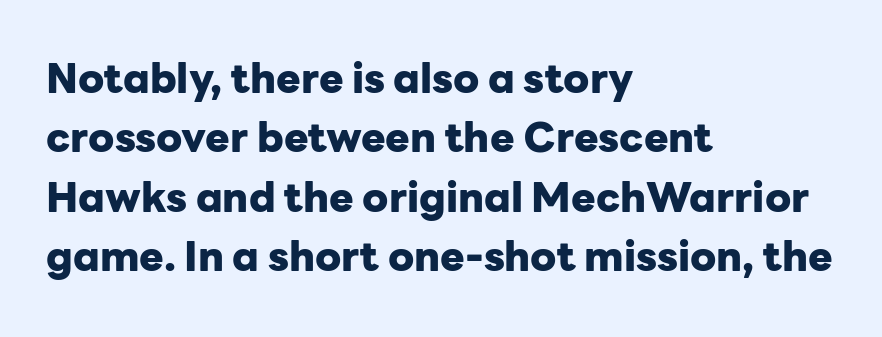
The image shows 41 px heavy sans-serif type, upright; set left-aligned, normal line spacing (1.45x), normal letter spacing, not underlined; low stroke contrast and a medium x-height.
